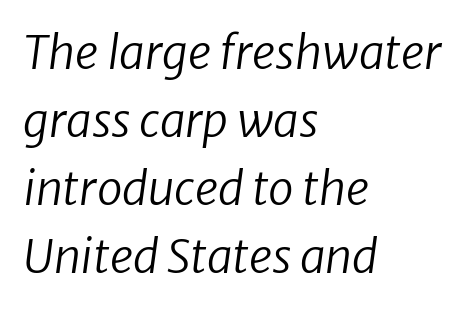
Q: Is the text bold? A: No.
Q: Is the text italic (slanted)? A: Yes, it leans right by about 8 degrees.
Q: Is the text underlined? A: No.
Q: How is the paragraph aligned? A: Left-aligned.
Q: Is the spacing between letters normal or unusually wide? A: Normal.
Q: Is the spacing between lines tight, normal or loose? A: Normal.
Q: Width (condensed, normal, or wide)? A: Normal.
Q: Stroke contrast? A: Low.
Q: x-height? A: Medium.
Q: Monospaced? A: No.
